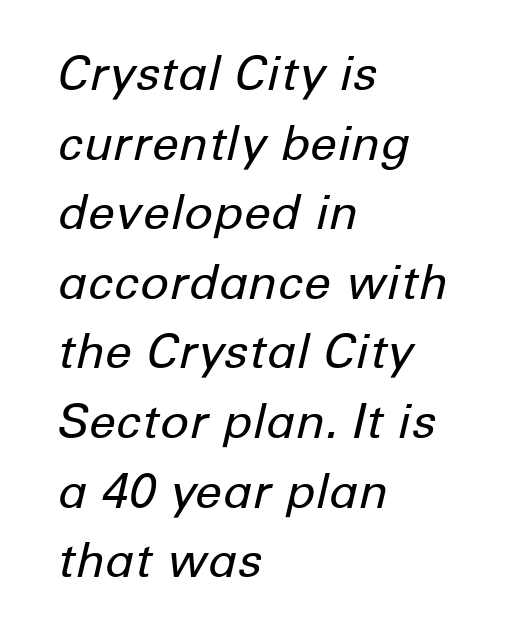
Q: Is the text bold? A: No.
Q: Is the text italic (slanted)? A: Yes, it leans right by about 12 degrees.
Q: Is the text underlined? A: No.
Q: How is the paragraph aligned? A: Left-aligned.
Q: Is the spacing between letters normal or unusually wide? A: Normal.
Q: Is the spacing between lines tight, normal or loose? A: Normal.
Q: Width (condensed, normal, or wide)? A: Normal.
Q: Stroke contrast? A: Low.
Q: x-height? A: Medium.
Q: Monospaced? A: No.
